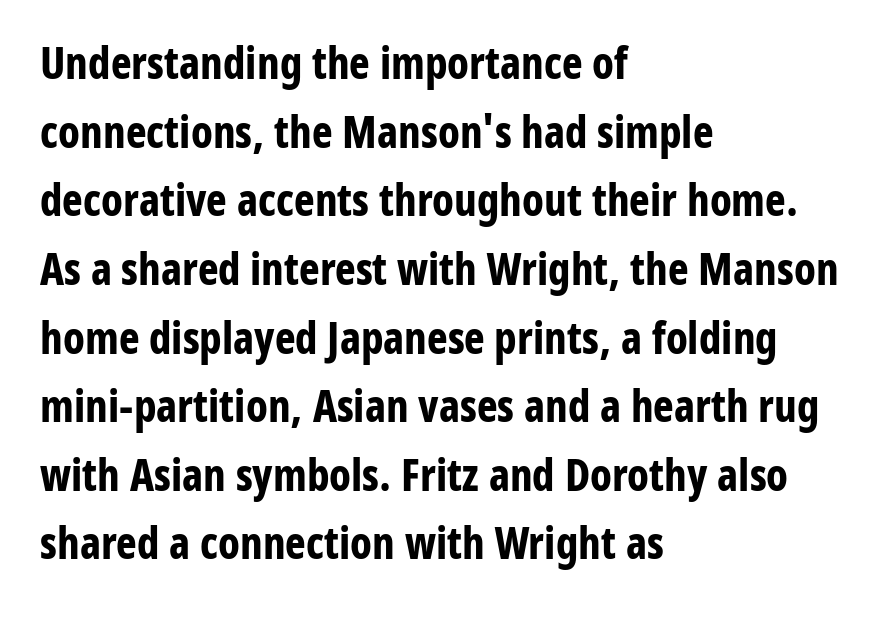
{"serif": "no", "italic": "no", "bold": "yes", "weight": "bold", "width": "condensed", "stroke_contrast": "low", "x_height": "medium", "monospaced": "no", "underline": "no", "align": "left", "line_spacing": "normal", "line_spacing_ratio": 1.56, "letter_spacing": "normal", "letter_spacing_em": 0.0, "glyph_px": 44}
